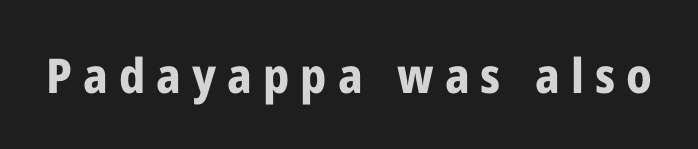
Q: Is the text bold? A: Yes.
Q: Is the text italic (slanted)? A: No, it is upright.
Q: Is the typeface a serif or a sans-serif typeface? A: Sans-serif.
Q: Is the text underlined? A: No.
Q: Is the spacing between letters normal or unusually wide? A: Unusually wide.
Q: Width (condensed, normal, or wide)? A: Condensed.
Q: Stroke contrast? A: Low.
Q: x-height? A: Medium.
Q: Monospaced? A: No.
